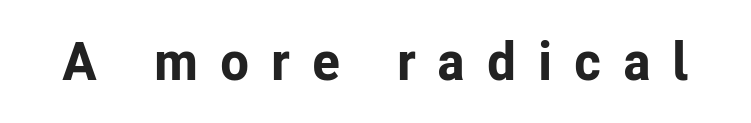
Q: Is the text bold? A: Yes.
Q: Is the text italic (slanted)? A: No, it is upright.
Q: Is the typeface a serif or a sans-serif typeface? A: Sans-serif.
Q: Is the text underlined? A: No.
Q: Is the spacing between letters normal or unusually wide? A: Unusually wide.
Q: Width (condensed, normal, or wide)? A: Normal.
Q: Stroke contrast? A: Low.
Q: x-height? A: Medium.
Q: Monospaced? A: No.
